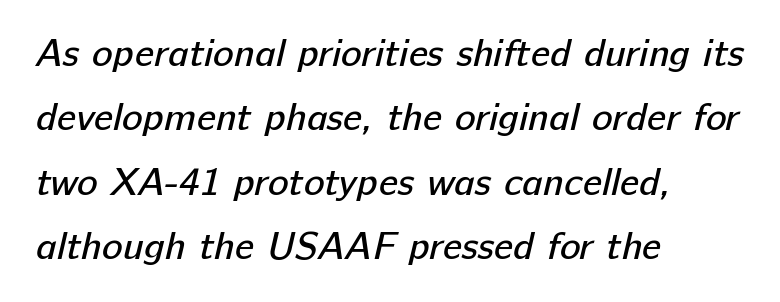
The image shows 39 px regular-weight sans-serif type; set left-aligned, normal line spacing (1.65x), normal letter spacing, not underlined; low stroke contrast and a medium x-height.
